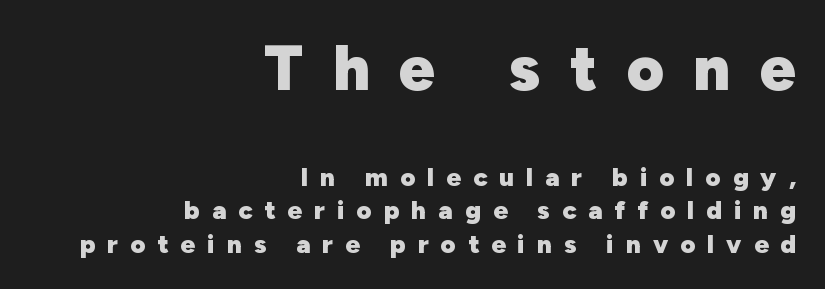
Weight: bold. The foot of each line stays bare and open. Compare the two chunks: the upper has the greater cap height. The passage shown is typed in a proportional face where columns would drift. This sample is right-justified, so line beginnings fall wherever the words allow.
